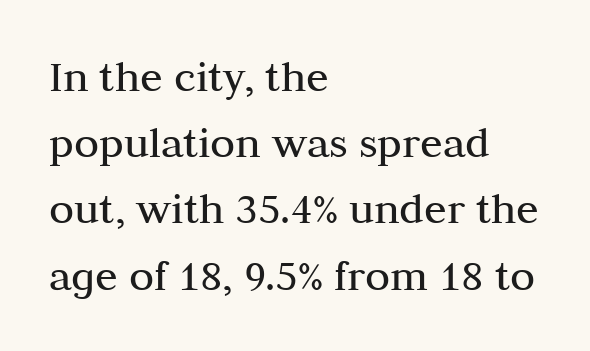
{"serif": "yes", "italic": "no", "bold": "no", "weight": "regular", "width": "normal", "stroke_contrast": "medium", "x_height": "medium", "monospaced": "no", "underline": "no", "align": "left", "line_spacing": "normal", "line_spacing_ratio": 1.44, "letter_spacing": "normal", "letter_spacing_em": 0.0, "glyph_px": 46}
